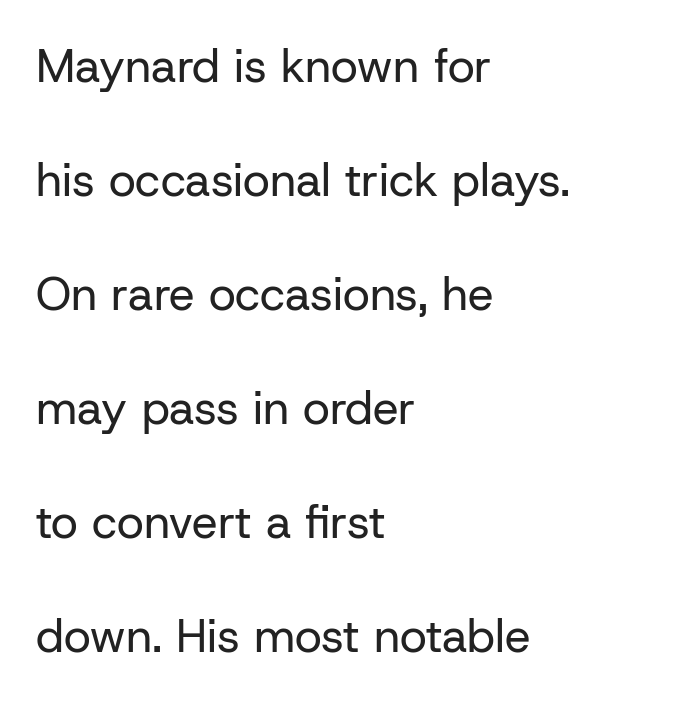
The lines are spread far apart with generous leading. Bare-footed words on every line. Every character sits straight up, as roman type does. The paragraph shown leans on its left margin. Varying glyph widths throughout — classic text-font behaviour.
